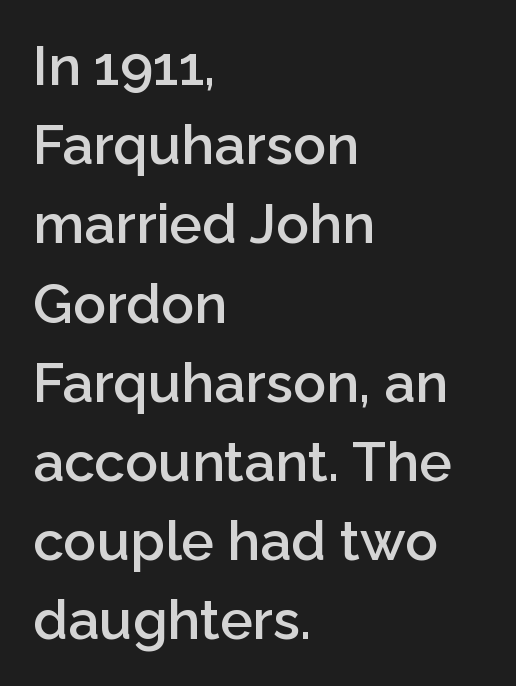
{"serif": "no", "italic": "no", "bold": "semi", "weight": "semibold", "width": "normal", "stroke_contrast": "low", "x_height": "medium", "monospaced": "no", "underline": "no", "align": "left", "line_spacing": "normal", "line_spacing_ratio": 1.44, "letter_spacing": "normal", "letter_spacing_em": 0.0, "glyph_px": 55}
